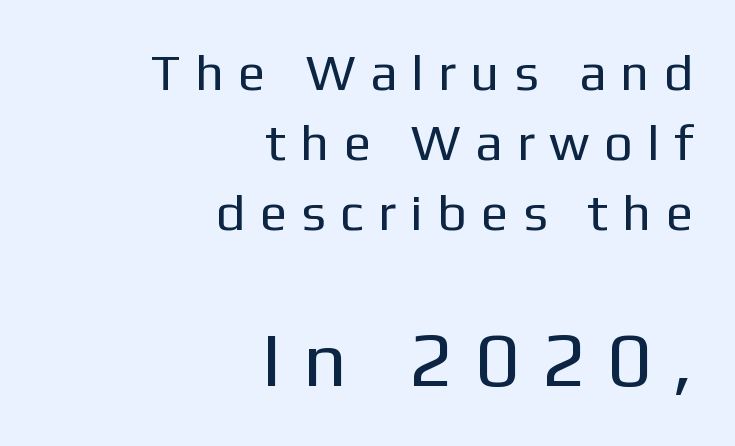
Q: Is the text bold? A: No.
Q: Is the text italic (slanted)? A: No, it is upright.
Q: Is the typeface a serif or a sans-serif typeface? A: Sans-serif.
Q: Is the text underlined? A: No.
Q: How is the paragraph aligned? A: Right-aligned.
Q: Is the spacing between letters normal or unusually wide? A: Unusually wide.
Q: Is the spacing between lines tight, normal or loose? A: Normal.
Q: Which block of text is set in a larger size, the first (top) or the second (bottom)? A: The second (bottom) one.
Q: Width (condensed, normal, or wide)? A: Normal.
Q: Stroke contrast? A: Low.
Q: x-height? A: Medium.
Q: Monospaced? A: No.
